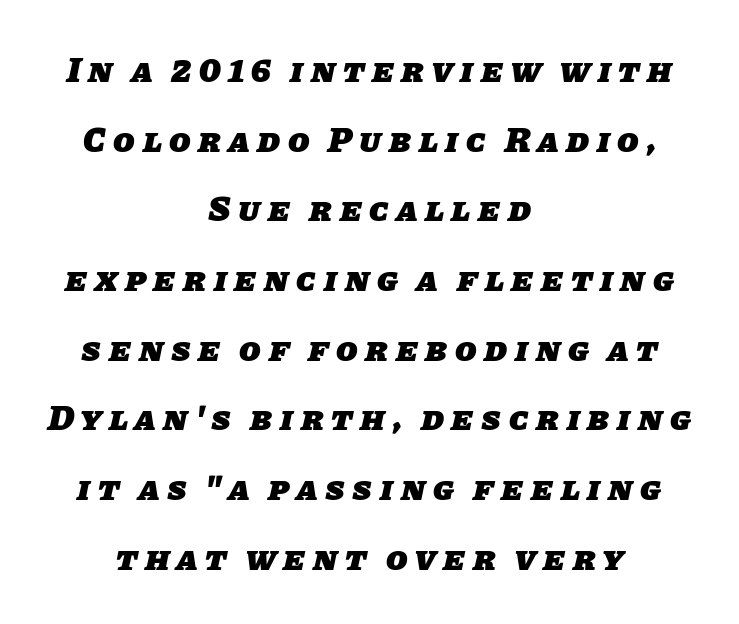
The image shows 35 px heavy type; set centered, loose line spacing (1.99x), unusually wide letter spacing (+0.22 em), not underlined; low stroke contrast and a large x-height.
